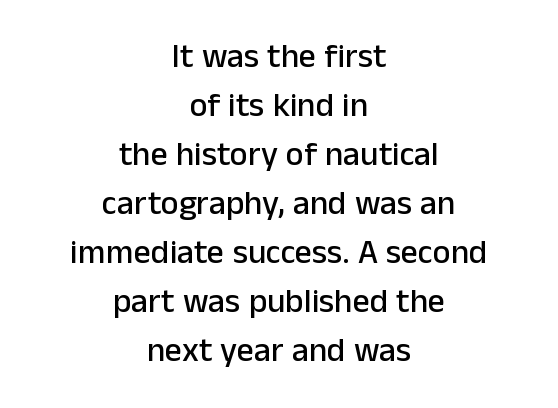
This is sans-serif lettering, the kind often seen on screens and signage. Varying glyph widths throughout — classic text-font behaviour. Descenders are the only things crossing below the line. The line texture is even and compact thanks to regular tracking. Neither beginnings nor endings align; midpoints do. Posture: straight, roman, zero tilt.
